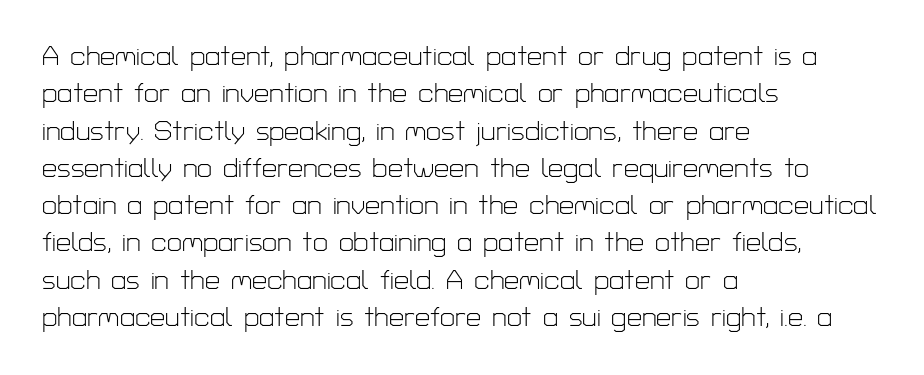
{"italic": "no", "bold": "no", "underline": "no", "align": "left", "line_spacing": "normal", "line_spacing_ratio": 1.38, "letter_spacing": "normal", "letter_spacing_em": 0.0, "glyph_px": 27}
